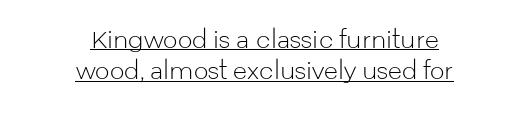
{"italic": "no", "bold": "no", "underline": "yes", "align": "center", "line_spacing": "normal", "line_spacing_ratio": 1.36, "letter_spacing": "normal", "letter_spacing_em": 0.0, "glyph_px": 23}
